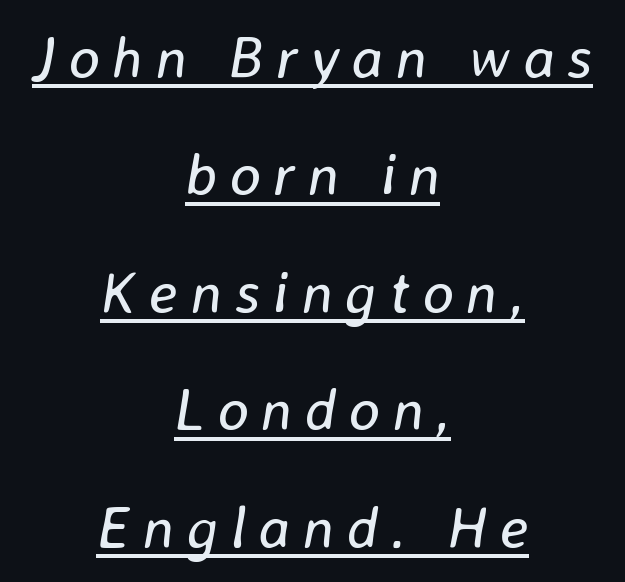
{"italic": "yes", "lean": "right", "slant_degrees": 8, "bold": "no", "weight": "regular", "width": "normal", "stroke_contrast": "low", "x_height": "medium", "monospaced": "no", "underline": "yes", "align": "center", "line_spacing": "loose", "line_spacing_ratio": 1.99, "letter_spacing": "wide", "letter_spacing_em": 0.21, "glyph_px": 59}
